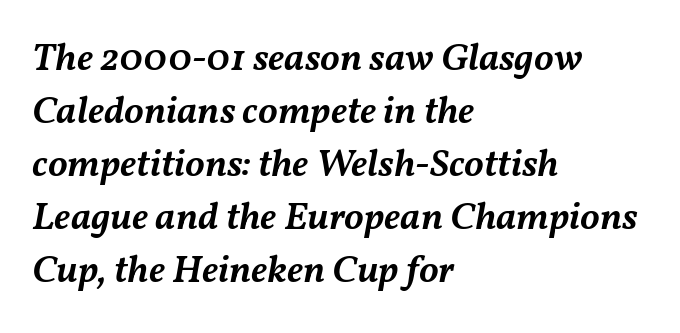
Q: Is the text bold? A: Semi-bold.
Q: Is the text italic (slanted)? A: Yes, it leans right by about 11 degrees.
Q: Is the text underlined? A: No.
Q: How is the paragraph aligned? A: Left-aligned.
Q: Is the spacing between letters normal or unusually wide? A: Normal.
Q: Is the spacing between lines tight, normal or loose? A: Normal.
Q: Width (condensed, normal, or wide)? A: Normal.
Q: Stroke contrast? A: Medium.
Q: x-height? A: Medium.
Q: Monospaced? A: No.
